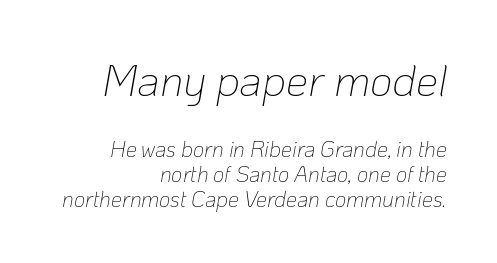
Q: Is the text bold? A: No.
Q: Is the text italic (slanted)? A: Yes, it leans right by about 10 degrees.
Q: Is the text underlined? A: No.
Q: How is the paragraph aligned? A: Right-aligned.
Q: Is the spacing between letters normal or unusually wide? A: Normal.
Q: Is the spacing between lines tight, normal or loose? A: Tight.
Q: Which block of text is set in a larger size, the first (top) or the second (bottom)? A: The first (top) one.
Q: Width (condensed, normal, or wide)? A: Normal.
Q: Stroke contrast? A: Low.
Q: x-height? A: Medium.
Q: Monospaced? A: No.
